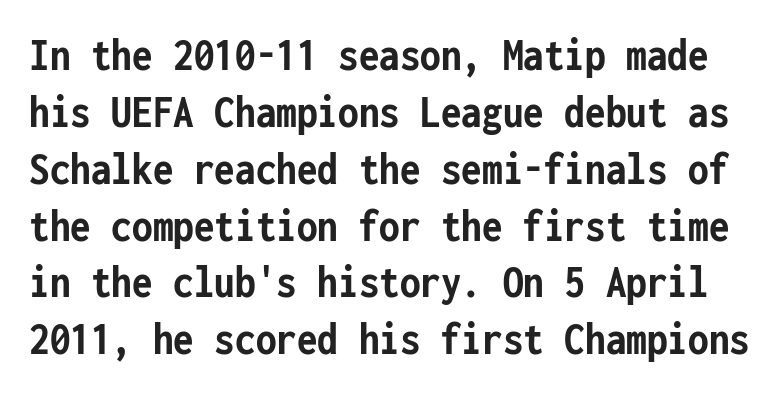
The image shows 47 px semibold, condensed sans-serif type, upright, monospaced; set line spacing 1.21x, normal letter spacing, not underlined; low stroke contrast and a medium x-height.
